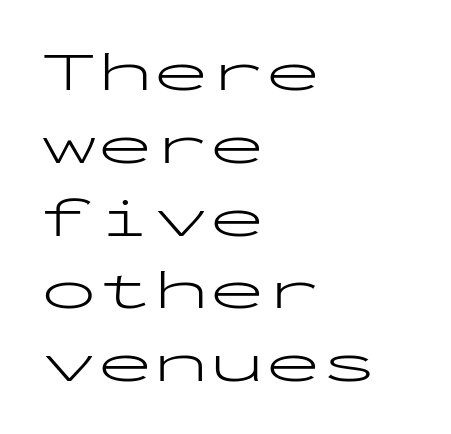
The image shows 56 px light, wide sans-serif type, upright, monospaced; set left-aligned, normal line spacing (1.3x), normal letter spacing, not underlined; low stroke contrast and a medium x-height.
